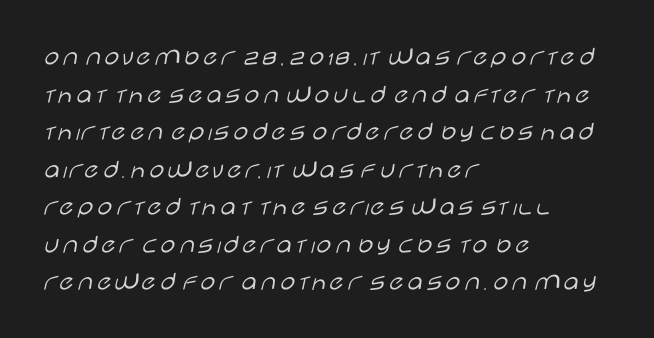
The image shows 27 px text type; set left-aligned, normal line spacing (1.39x), normal letter spacing, not underlined.
